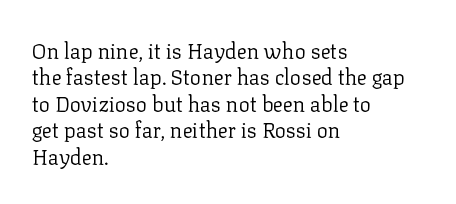
{"italic": "no", "bold": "no", "underline": "no", "align": "left", "line_spacing": "normal", "line_spacing_ratio": 1.26, "letter_spacing": "normal", "letter_spacing_em": 0.0, "glyph_px": 21}
